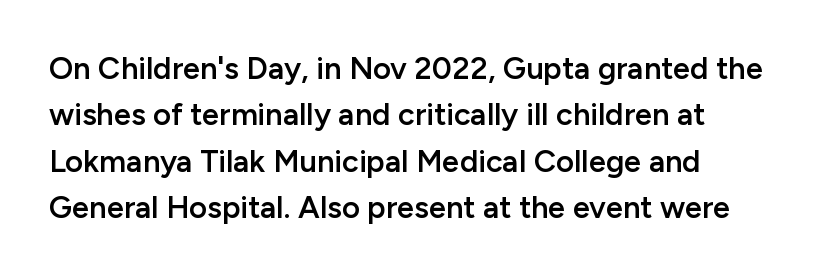
Q: Is the text bold? A: Semi-bold.
Q: Is the text italic (slanted)? A: No, it is upright.
Q: Is the typeface a serif or a sans-serif typeface? A: Sans-serif.
Q: Is the text underlined? A: No.
Q: How is the paragraph aligned? A: Left-aligned.
Q: Is the spacing between letters normal or unusually wide? A: Normal.
Q: Is the spacing between lines tight, normal or loose? A: Normal.
Q: Width (condensed, normal, or wide)? A: Normal.
Q: Stroke contrast? A: Low.
Q: x-height? A: Medium.
Q: Monospaced? A: No.
